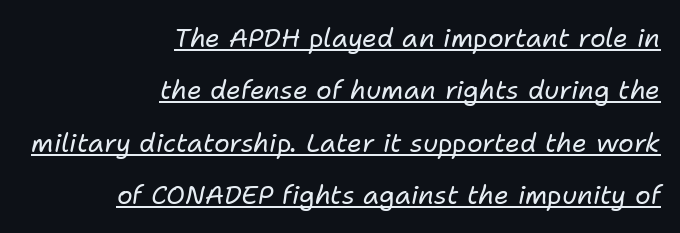
The image shows 26 px text type, italic (leaning right); set right-aligned, loose line spacing (2.01x), normal letter spacing, underlined.
